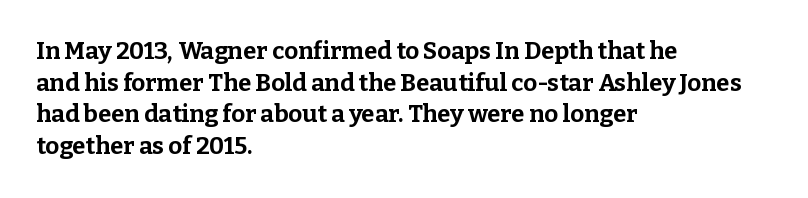
The image shows 24 px bold type, upright; set left-aligned, normal line spacing (1.32x), normal letter spacing, not underlined.
